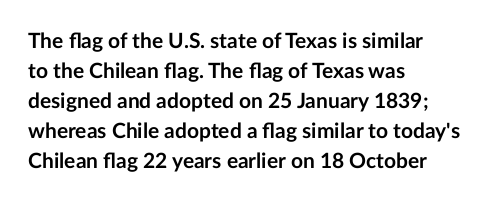
Q: Is the text bold? A: Yes.
Q: Is the text italic (slanted)? A: No, it is upright.
Q: Is the text underlined? A: No.
Q: How is the paragraph aligned? A: Left-aligned.
Q: Is the spacing between letters normal or unusually wide? A: Normal.
Q: Is the spacing between lines tight, normal or loose? A: Normal.
